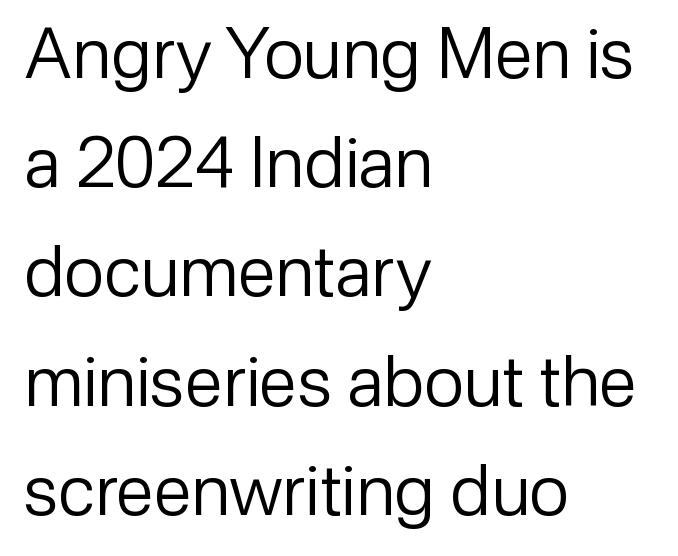
{"serif": "no", "italic": "no", "bold": "no", "weight": "regular", "width": "normal", "stroke_contrast": "low", "x_height": "medium", "monospaced": "no", "underline": "no", "align": "left", "line_spacing": "normal", "line_spacing_ratio": 1.56, "letter_spacing": "normal", "letter_spacing_em": 0.0, "glyph_px": 70}
